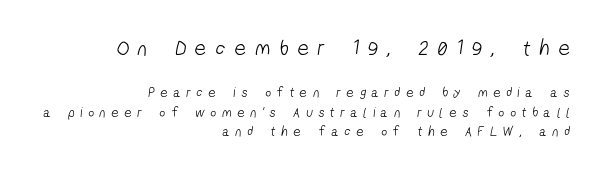
Q: Is the text bold? A: No.
Q: Is the text underlined? A: No.
Q: How is the paragraph aligned? A: Right-aligned.
Q: Is the spacing between letters normal or unusually wide? A: Unusually wide.
Q: Is the spacing between lines tight, normal or loose? A: Normal.
Q: Which block of text is set in a larger size, the first (top) or the second (bottom)? A: The first (top) one.
